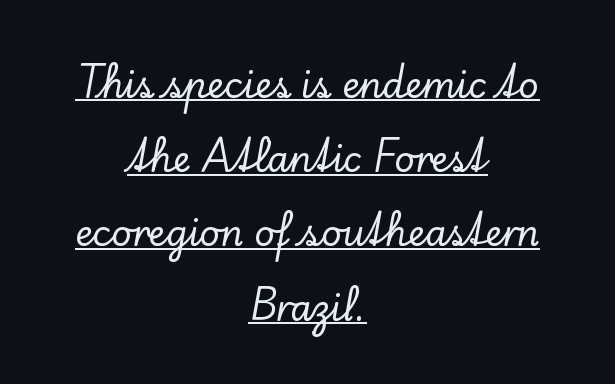
{"serif": "yes", "width": "normal", "stroke_contrast": "low", "x_height": "small", "monospaced": "no", "underline": "yes", "align": "center", "line_spacing": "loose", "line_spacing_ratio": 2.12, "letter_spacing": "normal", "letter_spacing_em": 0.0, "glyph_px": 35}
